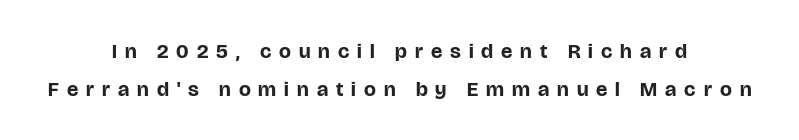
{"italic": "no", "bold": "yes", "underline": "no", "align": "center", "line_spacing_ratio": 1.79, "letter_spacing": "wide", "letter_spacing_em": 0.38, "glyph_px": 21}
